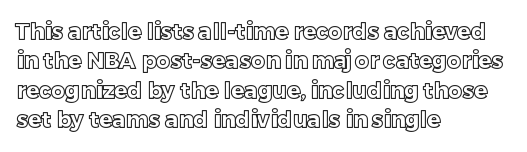
{"italic": "no", "underline": "no", "align": "left", "line_spacing": "normal", "line_spacing_ratio": 1.34, "letter_spacing": "normal", "letter_spacing_em": 0.0, "glyph_px": 22}
